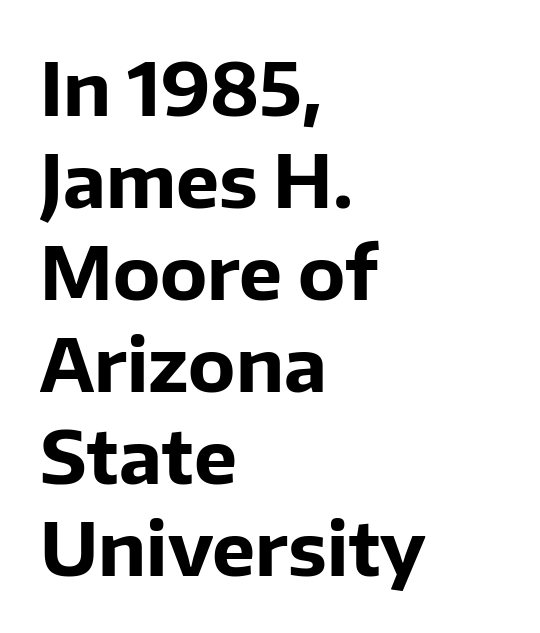
The image shows 73 px bold sans-serif type, upright; set left-aligned, normal line spacing (1.26x), normal letter spacing, not underlined; low stroke contrast and a medium x-height.
